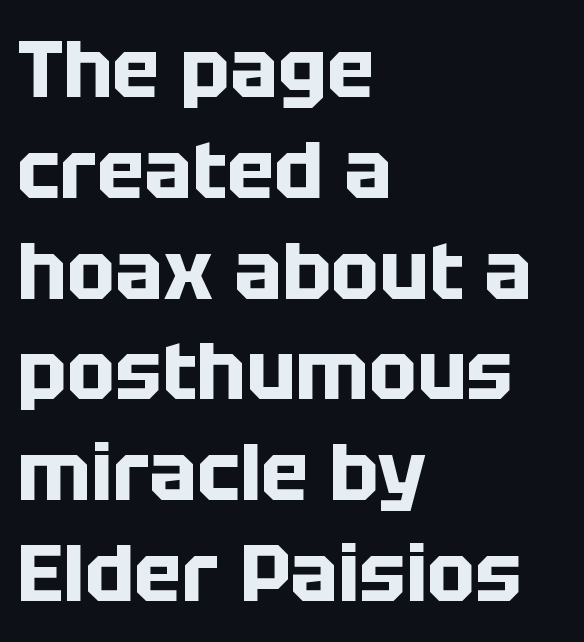
The image shows 80 px bold sans-serif type, upright; set left-aligned, normal line spacing (1.26x), normal letter spacing, not underlined; low stroke contrast and a large x-height.
